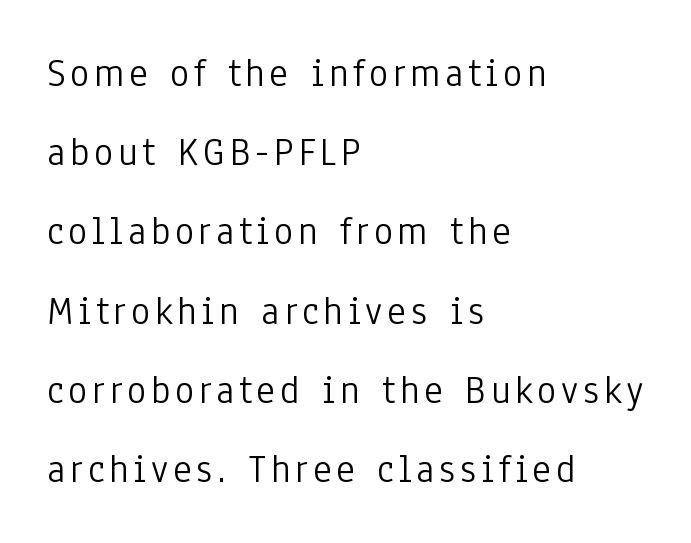
Q: Is the text bold? A: No.
Q: Is the text italic (slanted)? A: No, it is upright.
Q: Is the typeface a serif or a sans-serif typeface? A: Sans-serif.
Q: Is the text underlined? A: No.
Q: How is the paragraph aligned? A: Left-aligned.
Q: Is the spacing between lines tight, normal or loose? A: Loose.
Q: Width (condensed, normal, or wide)? A: Condensed.
Q: Stroke contrast? A: Low.
Q: x-height? A: Medium.
Q: Monospaced? A: No.
